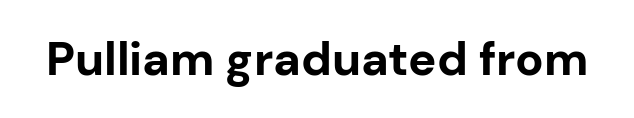
The letters advance in unequal steps, a hallmark of proportional type. The line texture is even and compact thanks to regular tracking. Look at the stroke-to-counter ratio: heavy, a bold. Classification — sans serif.
